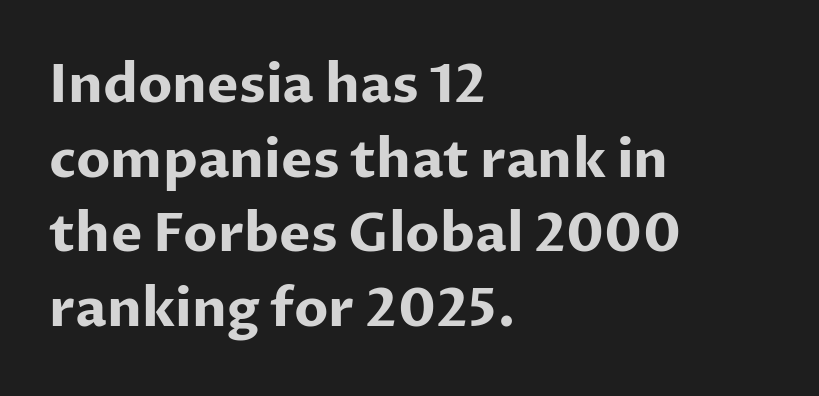
The image shows 53 px bold sans-serif type, upright; set left-aligned, normal line spacing (1.41x), normal letter spacing, not underlined; low stroke contrast and a medium x-height.
